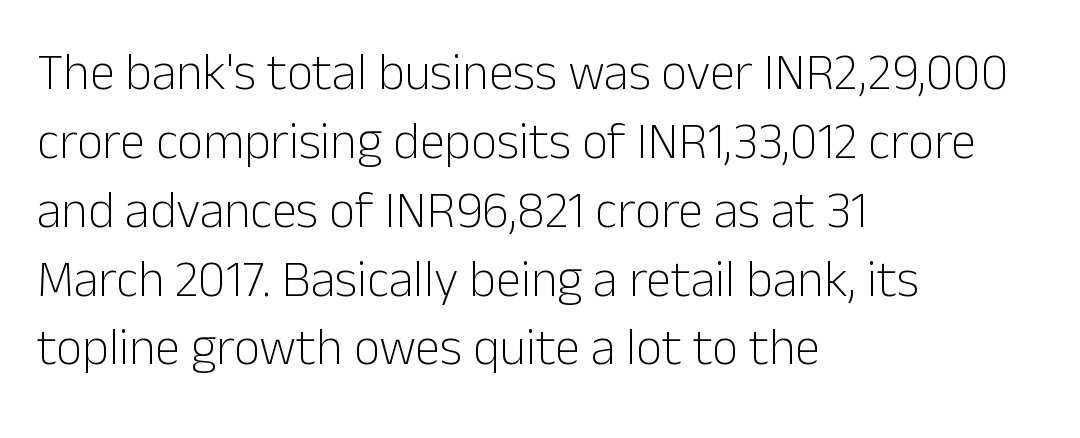
No extra ink here — the face is not bold. Letters rest on an invisible, unmarked baseline. Each letter keeps its own natural width here, so spacing adapts to shape. A typesetter would call this zero additional tracking. The space between consecutive lines is moderate. Typographically, this falls in the sans-serif category.
